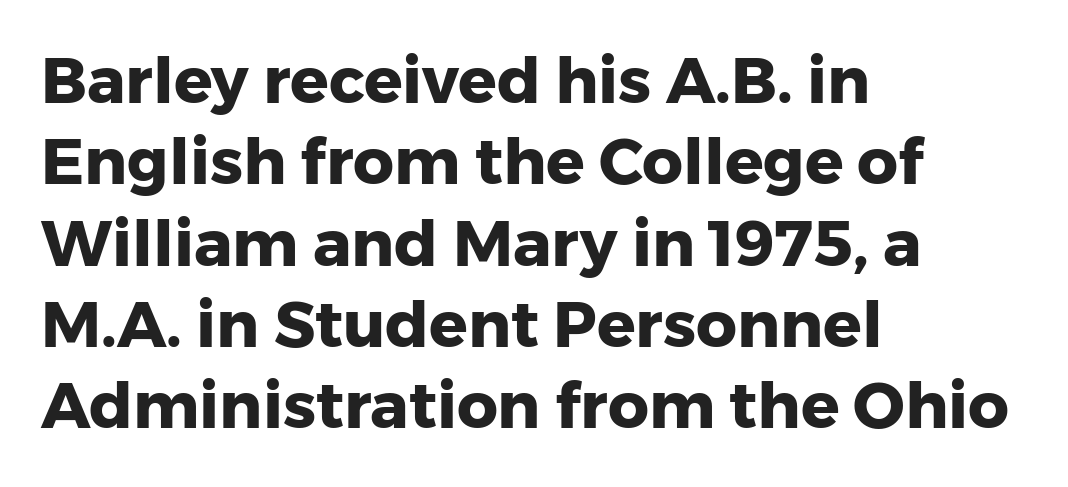
{"serif": "no", "italic": "no", "bold": "yes", "weight": "heavy", "width": "normal", "stroke_contrast": "low", "x_height": "medium", "monospaced": "no", "underline": "no", "align": "left", "line_spacing": "normal", "line_spacing_ratio": 1.27, "letter_spacing": "normal", "letter_spacing_em": 0.0, "glyph_px": 64}
